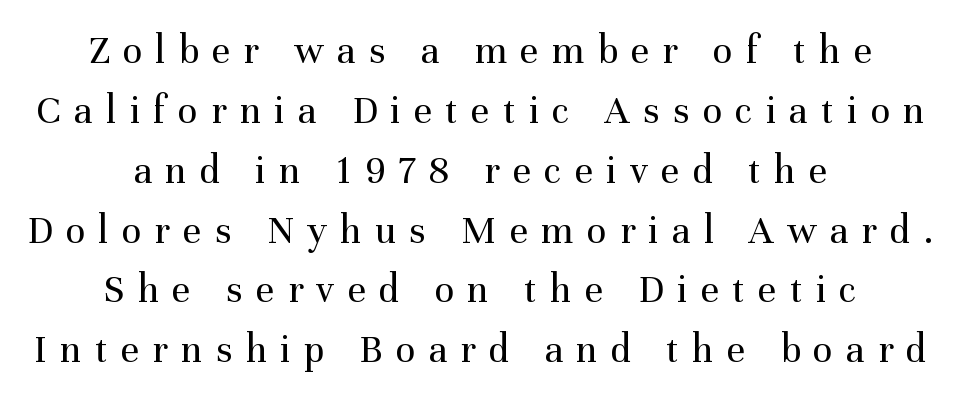
Weight: not bold — regular or lighter. The passage is arranged like a title page — every line centered. Tracking value appears strongly positive — letters spread wide. The specimen omits any rule beneath the text block's lines.
